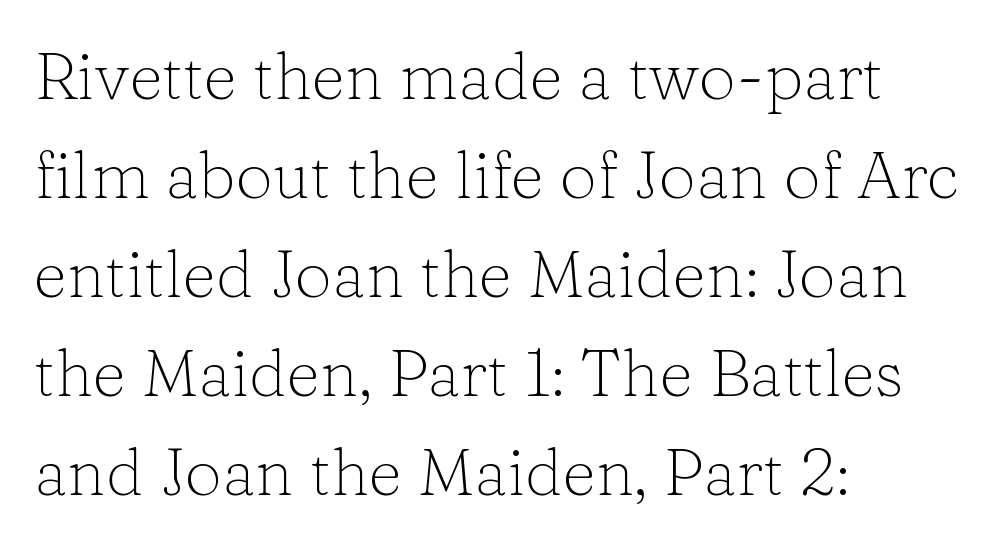
{"serif": "yes", "italic": "no", "bold": "no", "weight": "light", "width": "normal", "stroke_contrast": "low", "x_height": "medium", "monospaced": "no", "underline": "no", "align": "left", "line_spacing": "normal", "line_spacing_ratio": 1.5, "letter_spacing": "normal", "letter_spacing_em": 0.0, "glyph_px": 66}
